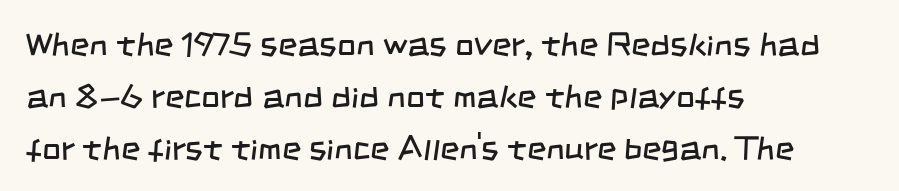
The image shows 33 px regular-weight, condensed sans-serif type; set left-aligned, normal line spacing (1.58x), normal letter spacing, not underlined; low stroke contrast and a large x-height.
